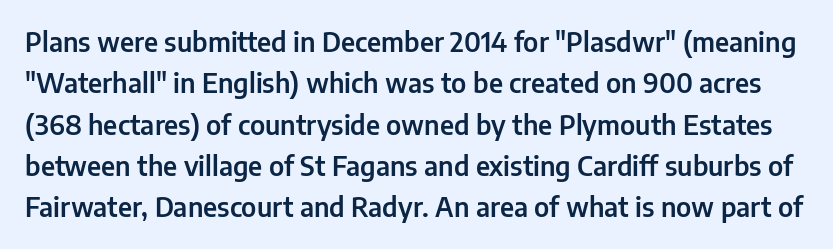
Glance below the letters and you will spot only blank space. The gaps between neighbouring characters are ordinary and unremarkable. Successive baselines arrive at the customary interval. Ordinary non-slanted type is in use.
